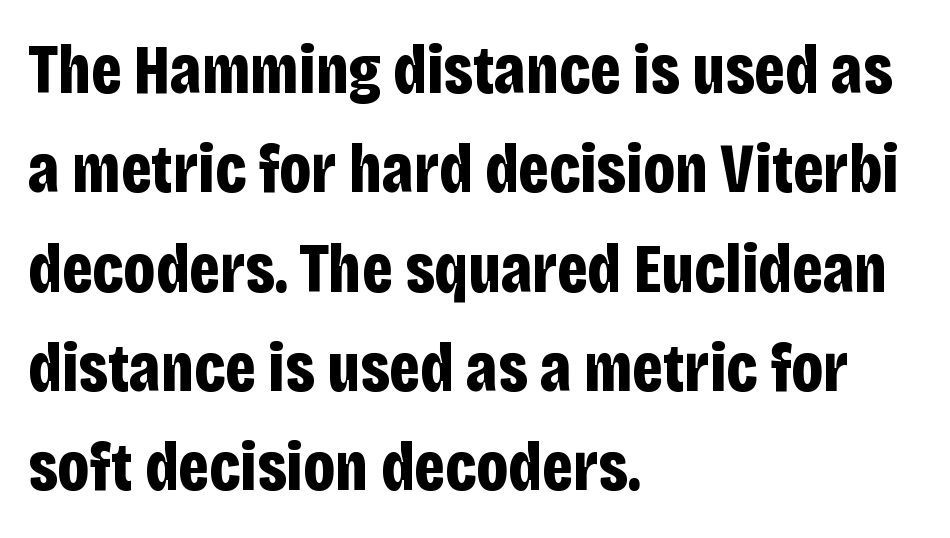
{"serif": "no", "italic": "no", "bold": "yes", "weight": "bold", "width": "condensed", "stroke_contrast": "low", "x_height": "large", "monospaced": "no", "underline": "no", "align": "left", "line_spacing": "normal", "line_spacing_ratio": 1.44, "letter_spacing": "normal", "letter_spacing_em": 0.0, "glyph_px": 69}
